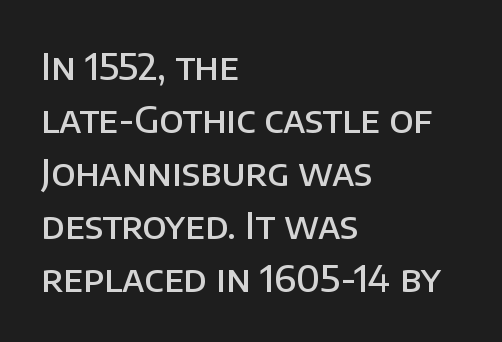
The image shows 37 px semibold sans-serif type, upright; set left-aligned, normal line spacing (1.43x), normal letter spacing, not underlined; low stroke contrast and a large x-height.
